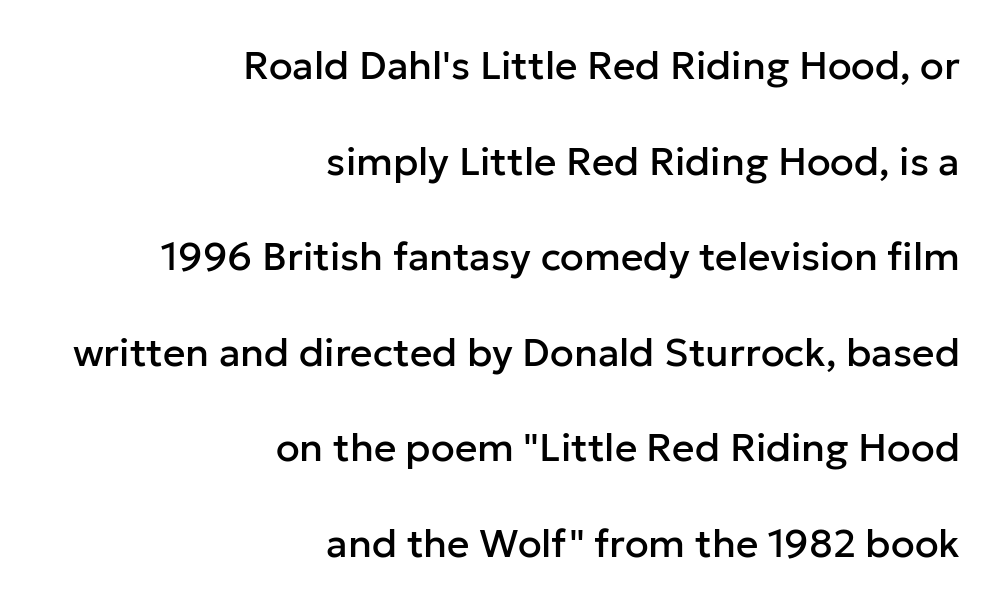
Is this a fixed-width face? No — the glyphs have proportional, varying widths. The designer went with a sans here, leaving each stem footless. In terms of posture, this sample is upright. Reading down the block, your eye finds every line finishing at a fixed right position.
